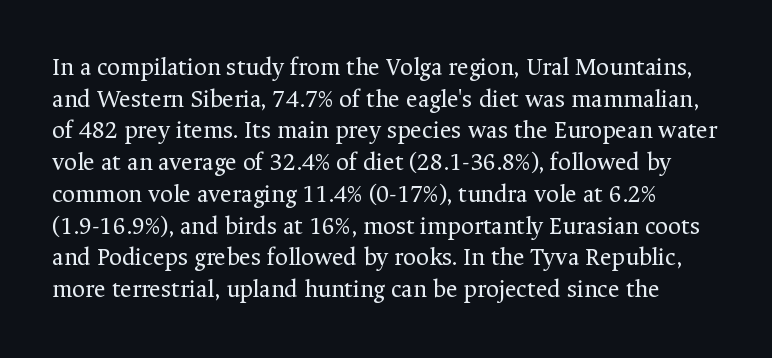
On a weight scale, this lands at 450 or below. The leading is moderate, giving the passage an even texture. Characters remain perfectly vertical along every line. The passage shown is not underscored anywhere. You could call the tracking neutral — neither tight nor loose.
